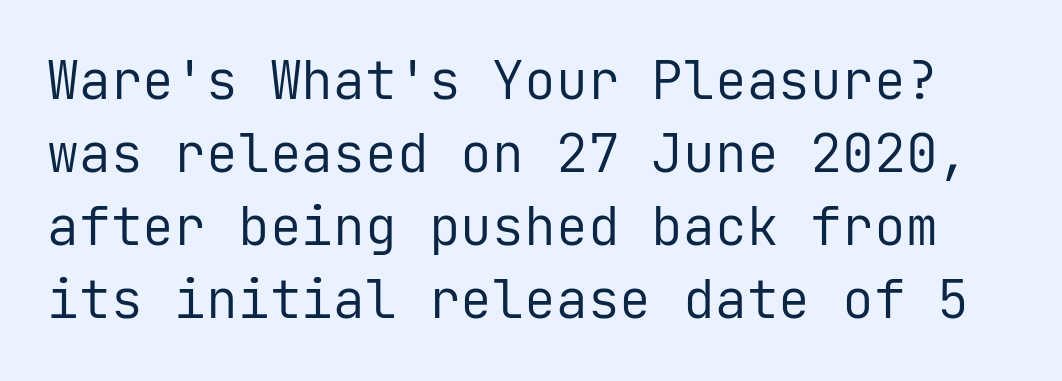
Caption: face not bold, strokes unweighted. Anything drawn beneath the words? Only blank space. The face used here is rendered with its standard letterfit. Do the characters align in a grid? Yes, the font is monospaced. When letters stand straight like this, we call the style roman or upright. A typesetter would call this leading conventional body-copy spacing.
